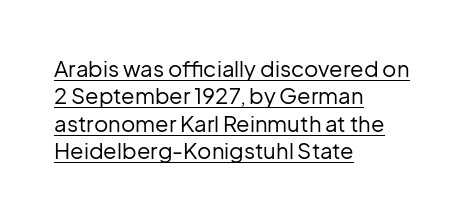
The compositor pushed each line to the left boundary. A light-to-regular cut is what we see here. Summary of vertical rhythm: regular, with standard interline spacing. Vertical strokes here are truly vertical. The gaps between neighbouring characters are ordinary and unremarkable.
